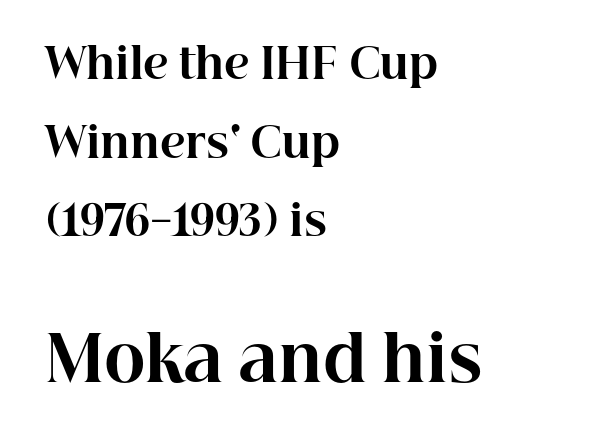
Q: Is the text bold? A: Yes.
Q: Is the text italic (slanted)? A: No, it is upright.
Q: Is the typeface a serif or a sans-serif typeface? A: Serif.
Q: Is the text underlined? A: No.
Q: How is the paragraph aligned? A: Left-aligned.
Q: Is the spacing between letters normal or unusually wide? A: Normal.
Q: Which block of text is set in a larger size, the first (top) or the second (bottom)? A: The second (bottom) one.
Q: Width (condensed, normal, or wide)? A: Normal.
Q: Stroke contrast? A: High.
Q: x-height? A: Medium.
Q: Monospaced? A: No.
